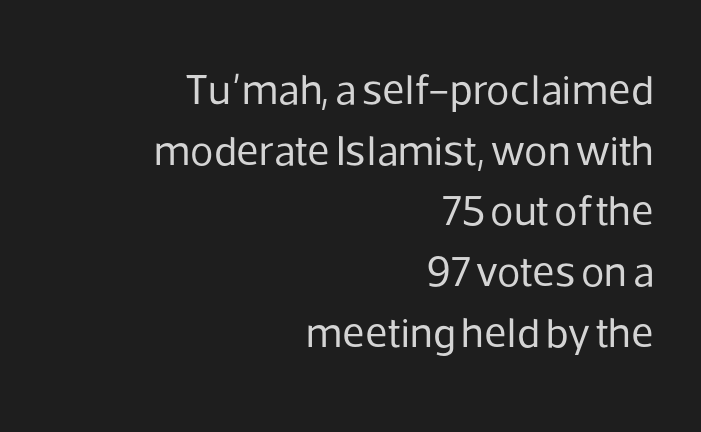
The image shows 43 px regular-weight sans-serif type, upright; set right-aligned, normal line spacing (1.41x), normal letter spacing, not underlined; low stroke contrast and a medium x-height.
